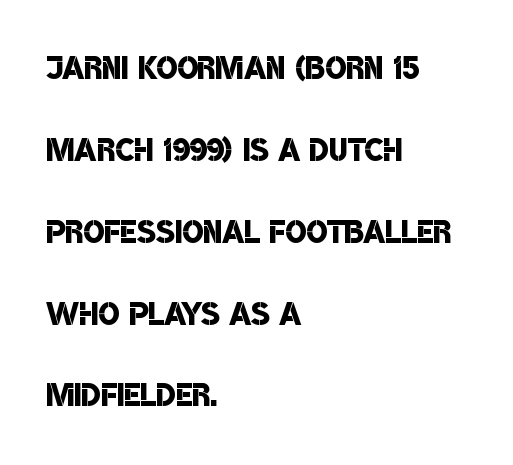
The image shows 44 px semibold, condensed sans-serif type; set left-aligned, line spacing 1.86x, normal letter spacing, not underlined; low stroke contrast and a large x-height.
